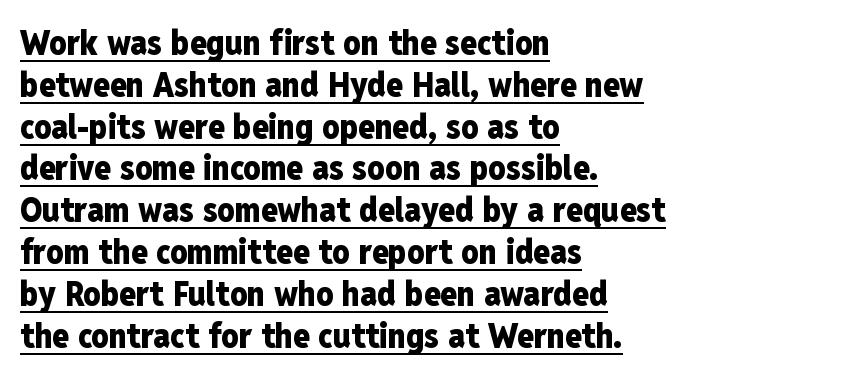
Left-aligned paragraph, ragged on the right. Typographically, this falls in the sans-serif category. The string is rendered with underlining switched on. Nope, not italic — everything's standing straight. A typesetter would call this proportional, since set widths differ per character. Compared with an ordinary text face, these strokes are far heavier — a full bold.
